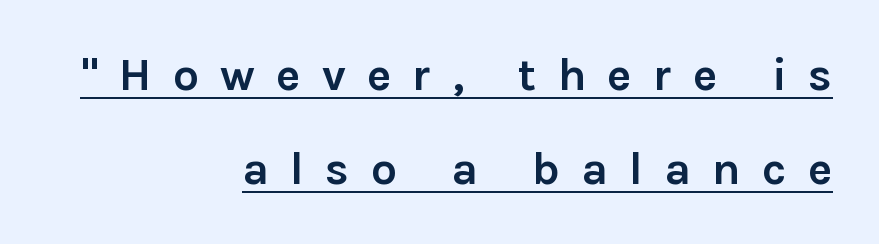
Q: Is the text bold? A: Yes.
Q: Is the text italic (slanted)? A: No, it is upright.
Q: Is the typeface a serif or a sans-serif typeface? A: Sans-serif.
Q: Is the text underlined? A: Yes.
Q: How is the paragraph aligned? A: Right-aligned.
Q: Is the spacing between letters normal or unusually wide? A: Unusually wide.
Q: Is the spacing between lines tight, normal or loose? A: Loose.
Q: Width (condensed, normal, or wide)? A: Normal.
Q: Stroke contrast? A: Low.
Q: x-height? A: Medium.
Q: Monospaced? A: No.
